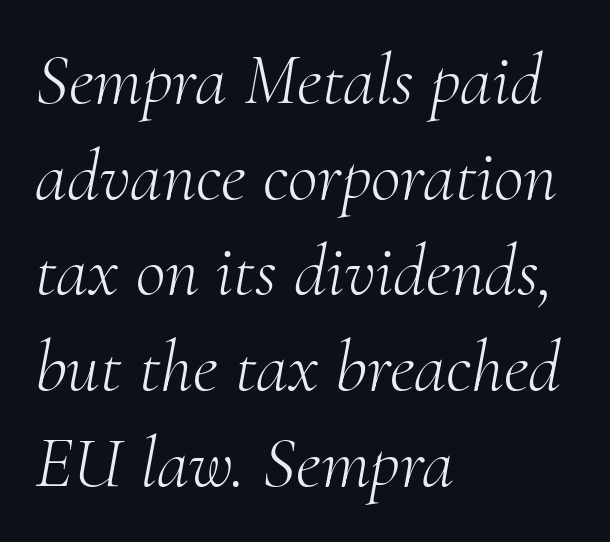
Is the type slanted? Yes — the strokes lean at a clear angle. Letters have the restrained weight of plain body copy at most. Is there much room between lines? A standard amount, neither cramped nor airy. Students, note that the glyphs here touch the page at normal intervals. Layout note: lines flush left. Words float on clear page, feet unadorned.
